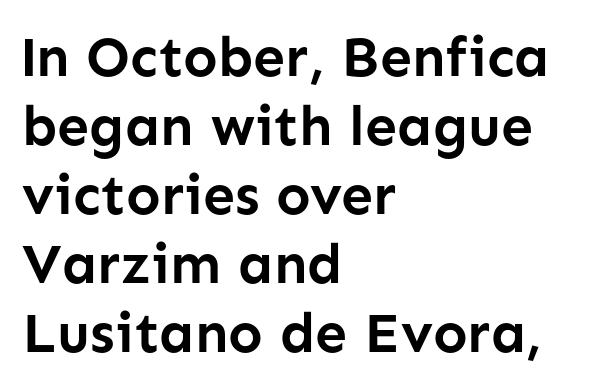
The image shows 57 px semibold sans-serif type, upright; set left-aligned, line spacing 1.21x, normal letter spacing, not underlined; low stroke contrast and a medium x-height.
